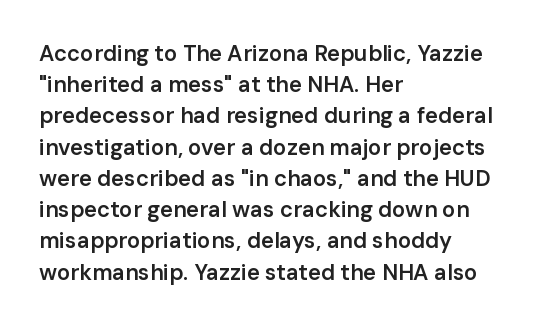
This is moderately heavy type, rendered in semibold. No extra tracking has been applied to these lines. Alignment: flush left. Leading matches the norm, producing a regular column.
